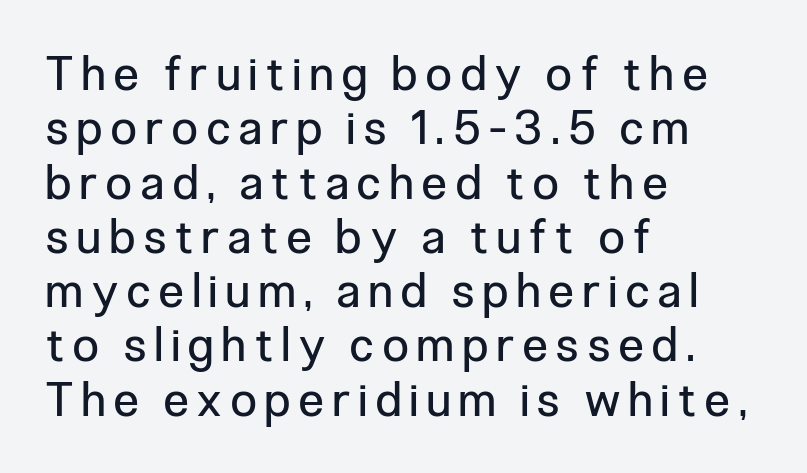
Q: Is the text bold? A: No.
Q: Is the text italic (slanted)? A: No, it is upright.
Q: Is the typeface a serif or a sans-serif typeface? A: Sans-serif.
Q: Is the text underlined? A: No.
Q: How is the paragraph aligned? A: Left-aligned.
Q: Is the spacing between letters normal or unusually wide? A: Unusually wide.
Q: Width (condensed, normal, or wide)? A: Condensed.
Q: Stroke contrast? A: Low.
Q: x-height? A: Medium.
Q: Monospaced? A: No.
